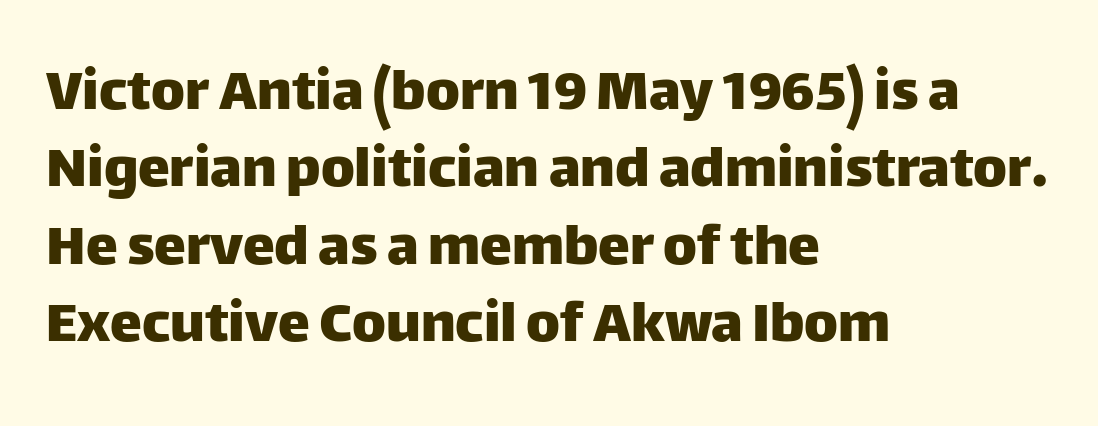
The image shows 64 px sans-serif type, upright; set left-aligned, line spacing 1.21x, normal letter spacing, not underlined; low stroke contrast and a large x-height.
